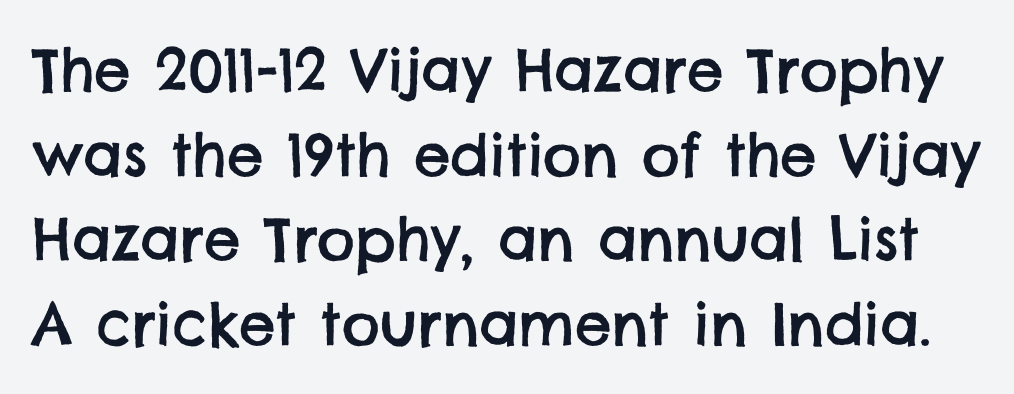
{"serif": "no", "width": "normal", "stroke_contrast": "low", "x_height": "large", "monospaced": "no", "underline": "no", "line_spacing": "normal", "line_spacing_ratio": 1.46, "letter_spacing": "normal", "letter_spacing_em": 0.0, "glyph_px": 58}
